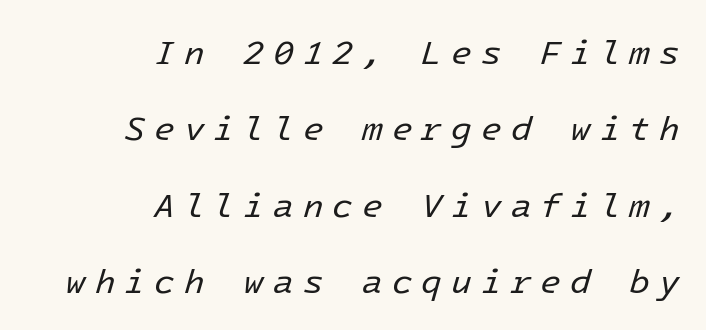
{"italic": "yes", "lean": "right", "slant_degrees": 16, "bold": "no", "weight": "regular", "width": "normal", "stroke_contrast": "low", "x_height": "medium", "underline": "no", "align": "right", "line_spacing": "loose", "line_spacing_ratio": 2.25, "letter_spacing": "wide", "letter_spacing_em": 0.26, "glyph_px": 34}
